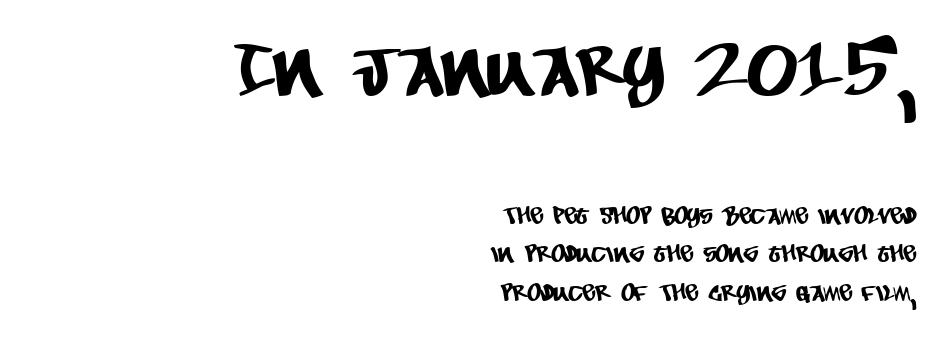
{"serif": "no", "width": "condensed", "stroke_contrast": "low", "x_height": "large", "monospaced": "no", "underline": "no", "align": "right", "line_spacing": "normal", "line_spacing_ratio": 1.61, "letter_spacing": "normal", "letter_spacing_em": 0.0, "larger_block": "first", "size_ratio": 3.0, "glyph_px": 72}
